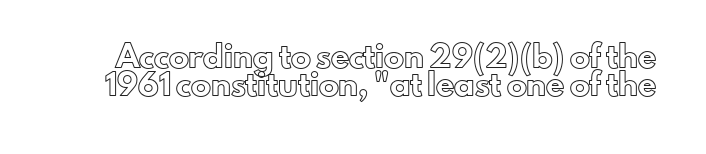
{"italic": "no", "underline": "no", "line_spacing": "normal", "line_spacing_ratio": 1.41, "letter_spacing": "normal", "letter_spacing_em": 0.0, "glyph_px": 20}
